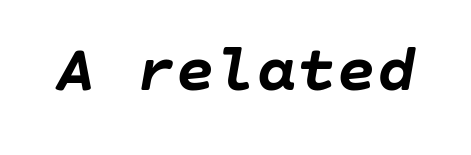
Q: Is the text bold? A: Yes.
Q: Is the text italic (slanted)? A: Yes, it leans right by about 10 degrees.
Q: Is the text underlined? A: No.
Q: Is the spacing between letters normal or unusually wide? A: Normal.
Q: Width (condensed, normal, or wide)? A: Normal.
Q: Stroke contrast? A: Low.
Q: x-height? A: Large.
